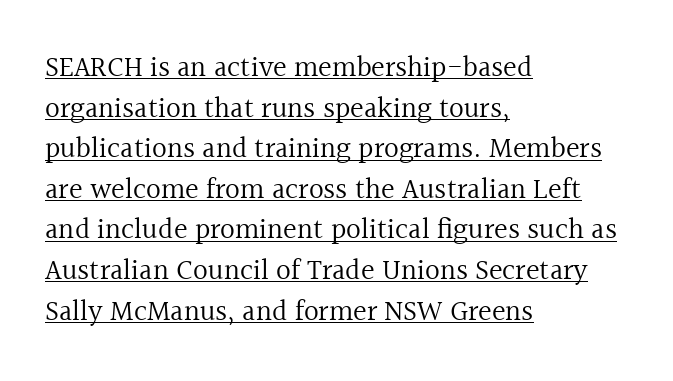
Q: Is the text bold? A: No.
Q: Is the text italic (slanted)? A: No, it is upright.
Q: Is the typeface a serif or a sans-serif typeface? A: Serif.
Q: Is the text underlined? A: Yes.
Q: How is the paragraph aligned? A: Left-aligned.
Q: Is the spacing between letters normal or unusually wide? A: Normal.
Q: Is the spacing between lines tight, normal or loose? A: Normal.
Q: Width (condensed, normal, or wide)? A: Normal.
Q: x-height? A: Medium.
Q: Monospaced? A: No.
